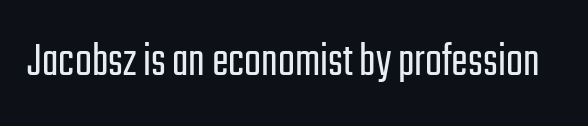
The font sits on the lighter half of the weight spectrum, regular included. Proportional: the letters do not fall into vertical columns. The axis of the letterforms is exactly vertical. Is this a sans? Yes — the strokes have no serifs. The type is set solid horizontally, with unmodified tracking. A bare baseline throughout the passage.
